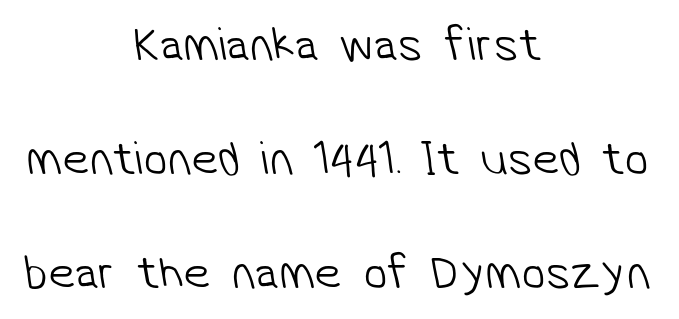
The image shows 48 px light sans-serif type; set centered, loose line spacing (2.37x), normal letter spacing, not underlined; low stroke contrast and a medium x-height.
